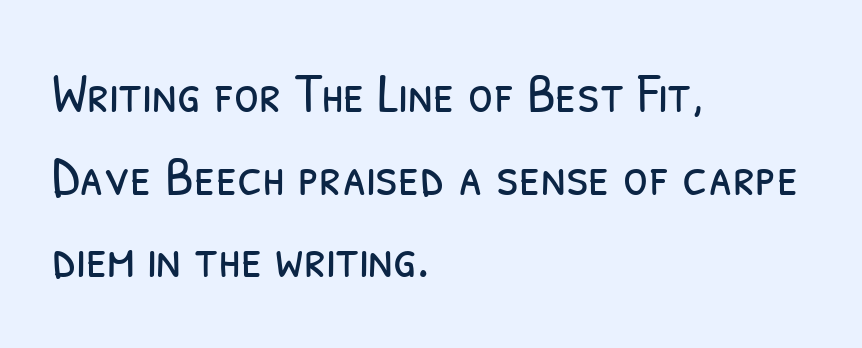
{"serif": "no", "bold": "no", "weight": "light", "width": "condensed", "stroke_contrast": "low", "x_height": "medium", "monospaced": "no", "underline": "no", "align": "left", "line_spacing": "normal", "line_spacing_ratio": 1.45, "letter_spacing": "normal", "letter_spacing_em": 0.0, "glyph_px": 57}
